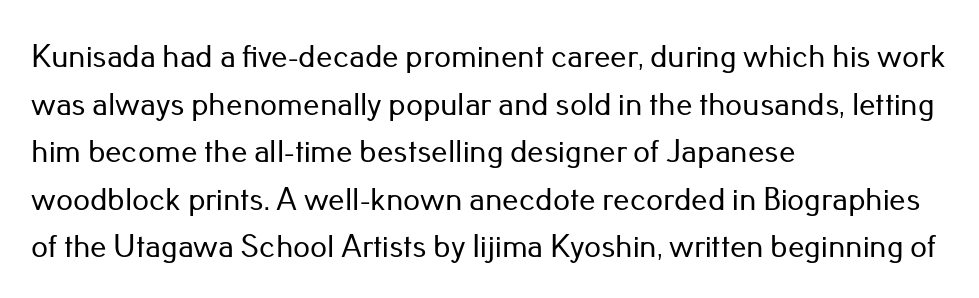
The image shows 33 px sans-serif type, upright; set left-aligned, normal line spacing (1.44x), normal letter spacing, not underlined; low stroke contrast and a small x-height.
